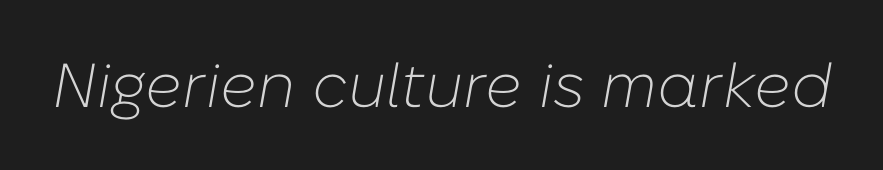
When letters slant like this, we call the style italic. The passage shown is typed in a proportional face where columns would drift. Beneath every word, the page is bare. Weight: regular or lighter. The type is set solid horizontally, with unmodified tracking.
